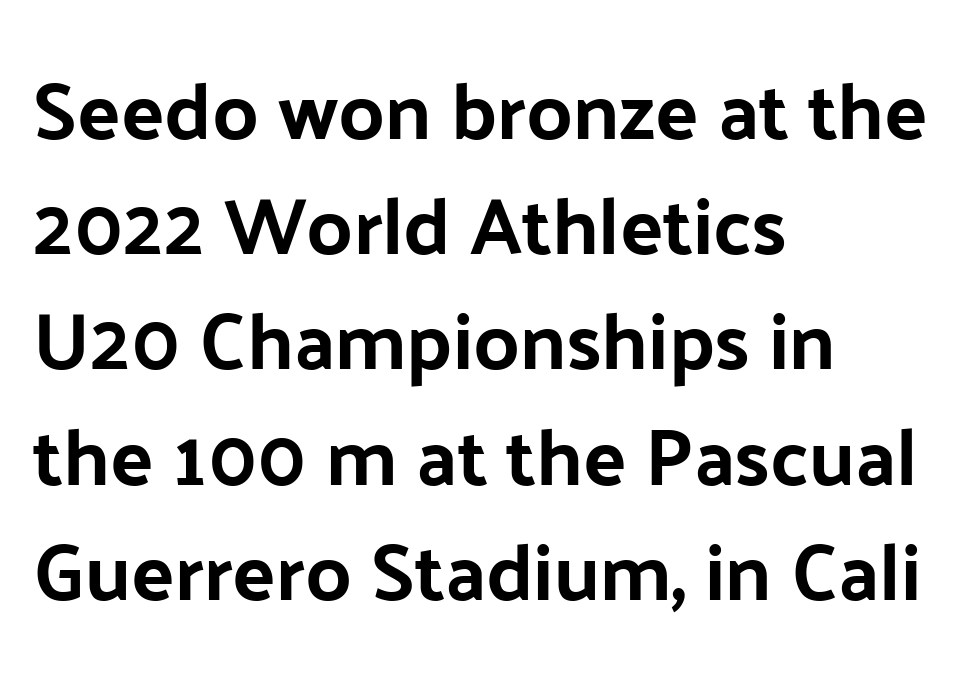
{"serif": "no", "italic": "no", "bold": "yes", "weight": "bold", "width": "normal", "stroke_contrast": "low", "x_height": "medium", "monospaced": "no", "underline": "no", "align": "left", "line_spacing": "normal", "line_spacing_ratio": 1.44, "letter_spacing": "normal", "letter_spacing_em": 0.0, "glyph_px": 80}
